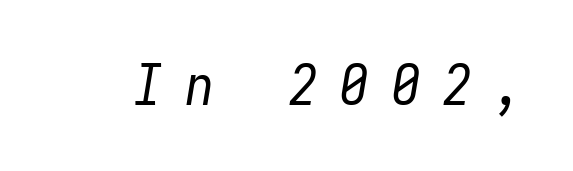
{"italic": "yes", "lean": "right", "slant_degrees": 9, "bold": "no", "weight": "regular", "width": "condensed", "stroke_contrast": "low", "x_height": "medium", "monospaced": "yes", "underline": "no", "letter_spacing": "wide", "letter_spacing_em": 0.42, "glyph_px": 56}
